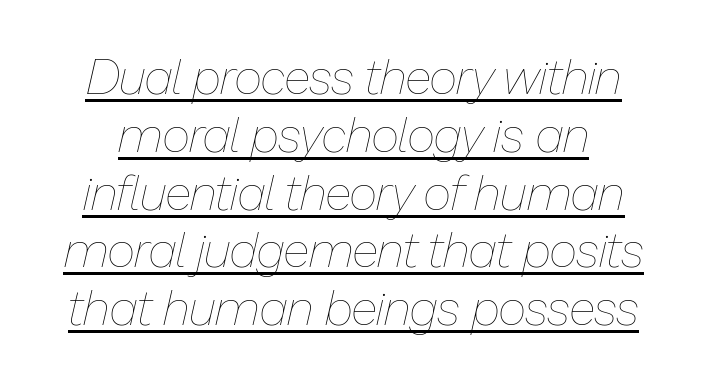
{"italic": "yes", "lean": "right", "slant_degrees": 13, "bold": "no", "weight": "thin", "width": "normal", "stroke_contrast": "low", "x_height": "medium", "monospaced": "no", "underline": "yes", "line_spacing_ratio": 1.18, "letter_spacing": "normal", "letter_spacing_em": 0.0, "glyph_px": 49}
